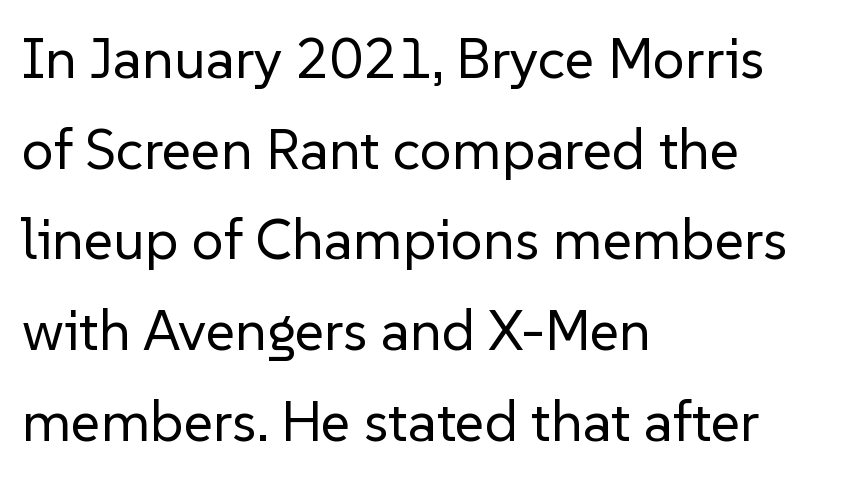
The rendering uses natural spacing where letterforms have individual widths. A typesetter would call this zero additional tracking. Weight: regular or lighter. A typesetter would mark this as roman, not italic. The passage shown is not underscored anywhere. Students, observe: this is what conventionally led text looks like.
